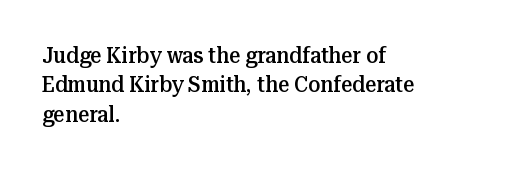
{"italic": "no", "bold": "semi", "underline": "no", "align": "left", "line_spacing": "normal", "line_spacing_ratio": 1.33, "letter_spacing": "normal", "letter_spacing_em": 0.0, "glyph_px": 22}
